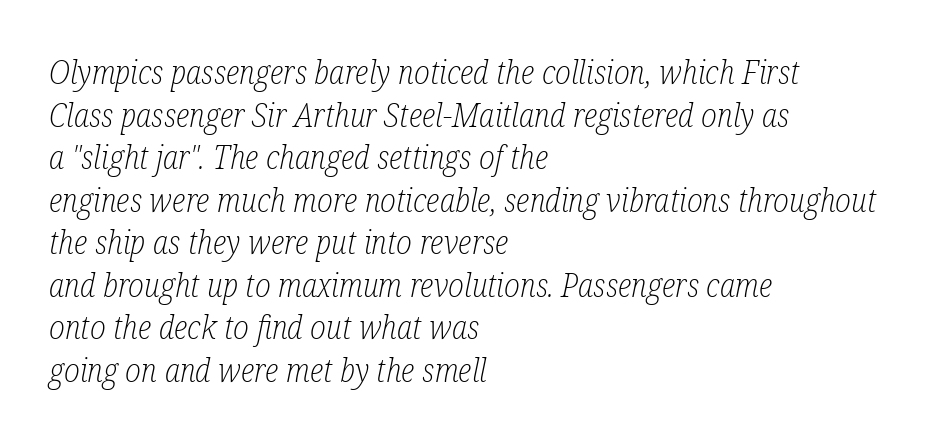
Q: Is the text bold? A: No.
Q: Is the text italic (slanted)? A: Yes, it leans right by about 12 degrees.
Q: Is the typeface a serif or a sans-serif typeface? A: Serif.
Q: Is the text underlined? A: No.
Q: How is the paragraph aligned? A: Left-aligned.
Q: Is the spacing between letters normal or unusually wide? A: Normal.
Q: Is the spacing between lines tight, normal or loose? A: Normal.
Q: Width (condensed, normal, or wide)? A: Condensed.
Q: Stroke contrast? A: Low.
Q: x-height? A: Medium.
Q: Monospaced? A: No.
